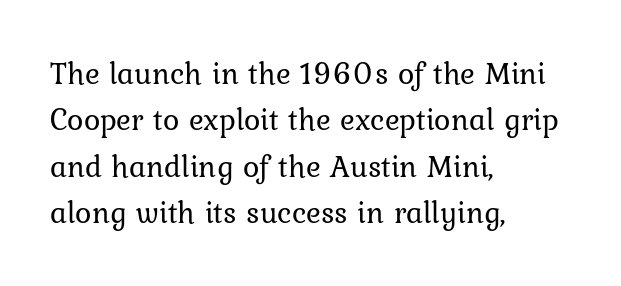
{"serif": "yes", "italic": "no", "bold": "no", "weight": "regular", "width": "normal", "stroke_contrast": "low", "x_height": "medium", "monospaced": "no", "underline": "no", "align": "left", "line_spacing": "normal", "line_spacing_ratio": 1.5, "letter_spacing": "normal", "letter_spacing_em": 0.0, "glyph_px": 31}
